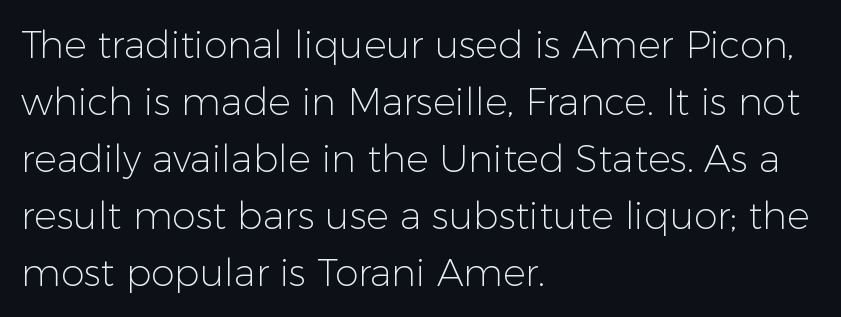
A normal amount of white space separates one row of letters from the next. The lettering holds an erect, upright posture throughout. Any mark beneath the type? The region is blank. Each word holds together tightly as a unit, with standard inter-letter gaps. Think of a printed novel: that variable character pitch is what you see here.
